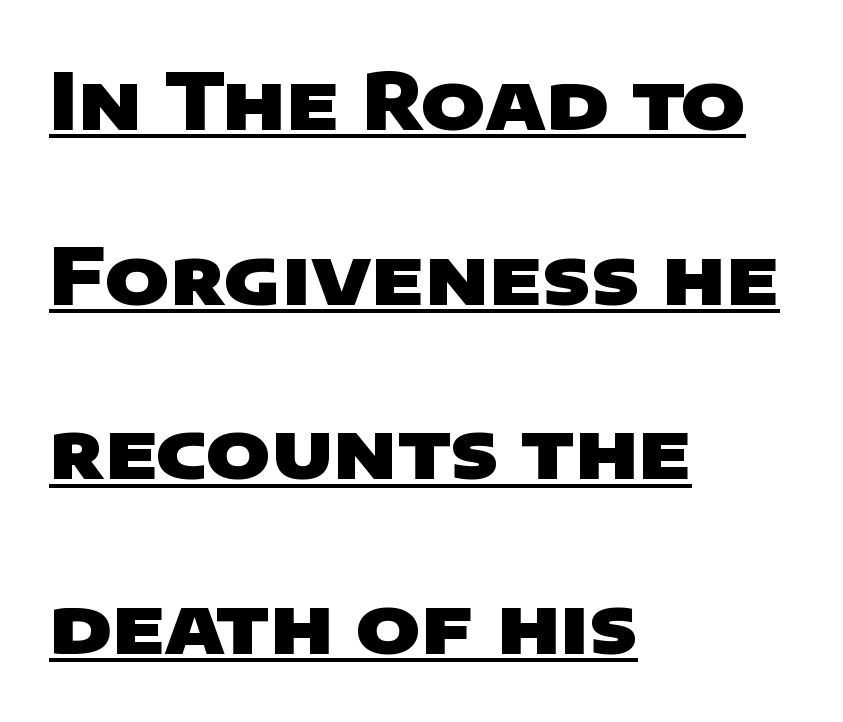
Q: Is the text bold? A: Yes.
Q: Is the typeface a serif or a sans-serif typeface? A: Sans-serif.
Q: Is the text underlined? A: Yes.
Q: How is the paragraph aligned? A: Left-aligned.
Q: Is the spacing between letters normal or unusually wide? A: Normal.
Q: Is the spacing between lines tight, normal or loose? A: Loose.
Q: Width (condensed, normal, or wide)? A: Wide.
Q: Stroke contrast? A: Low.
Q: x-height? A: Large.
Q: Monospaced? A: No.
